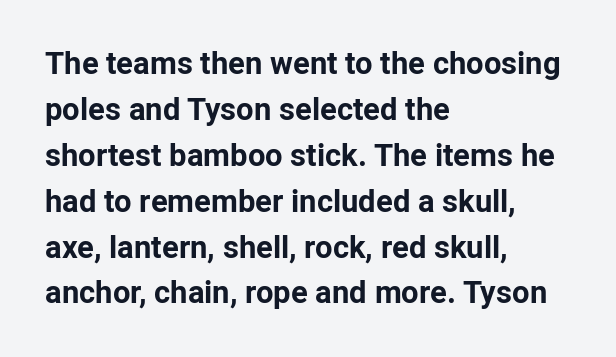
{"serif": "no", "italic": "no", "bold": "yes", "weight": "bold", "width": "normal", "stroke_contrast": "low", "x_height": "medium", "monospaced": "no", "underline": "no", "align": "left", "line_spacing": "normal", "line_spacing_ratio": 1.48, "letter_spacing": "normal", "letter_spacing_em": 0.0, "glyph_px": 31}
